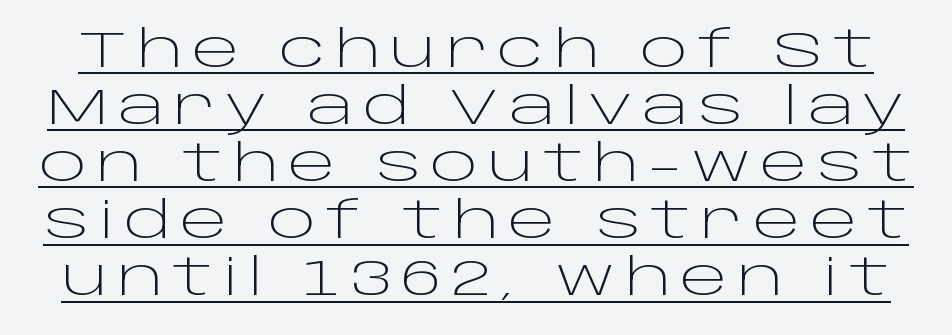
The image shows 51 px light, wide sans-serif type, upright; set tight line spacing (1.12x), underlined; low stroke contrast and a large x-height.
